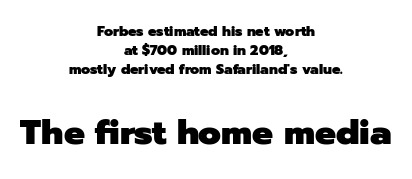
A sans-serif font was chosen for this passage. Typesetter's note — lower block bumped up in size, upper block left smaller. Does the leading feel generous? No, just average. Ordinary non-slanted type is in use.
